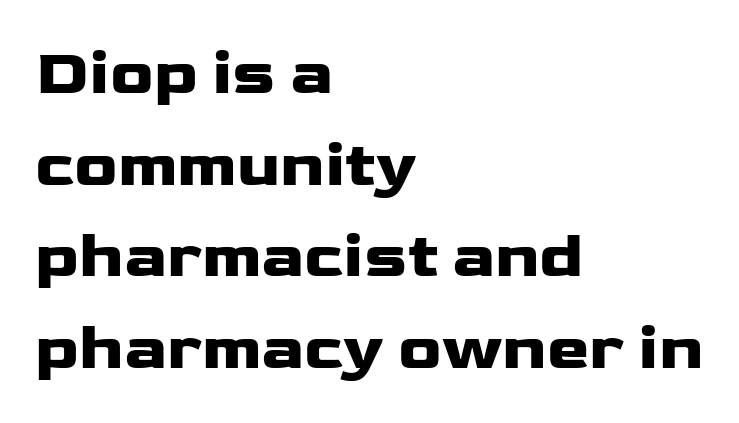
Letters rest on an invisible, unmarked baseline. You can tell from the bare stems that sans-serif type was used. The rendering uses natural spacing where letterforms have individual widths. Line beginnings align vertically; line endings do not.
